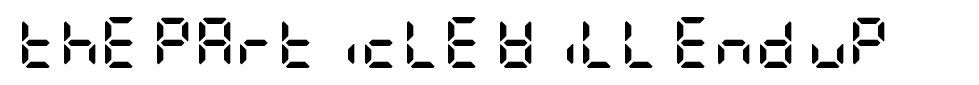
The horizontal fit of the characters is conventional and even. Notice how the stems are strictly vertical — no italics here. What weight is shown? A full bold with thick strokes. Nothing sits at the stroke ends, so this counts as sans-serif.
